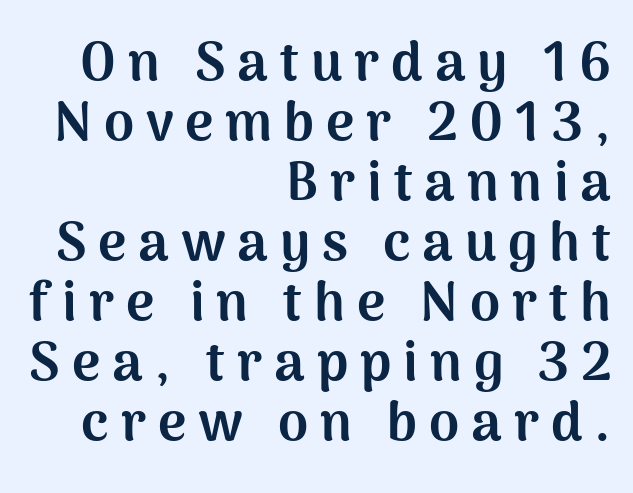
The image shows 54 px bold sans-serif type, upright; set right-aligned, tight line spacing (1.11x), unusually wide letter spacing (+0.22 em), not underlined; medium stroke contrast and a medium x-height.
